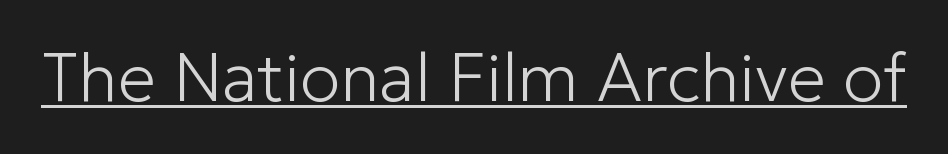
The image shows 68 px light sans-serif type, upright; set normal letter spacing, underlined; low stroke contrast and a medium x-height.
